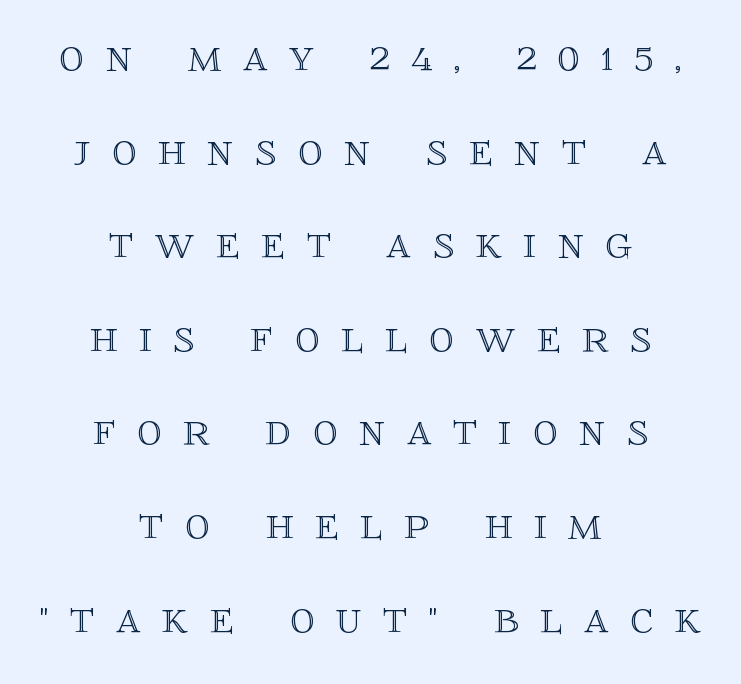
Q: Is the text italic (slanted)? A: No, it is upright.
Q: Is the text underlined? A: No.
Q: How is the paragraph aligned? A: Centered.
Q: Is the spacing between letters normal or unusually wide? A: Unusually wide.
Q: Is the spacing between lines tight, normal or loose? A: Loose.
Q: Width (condensed, normal, or wide)? A: Normal.
Q: x-height? A: Large.
Q: Monospaced? A: No.
